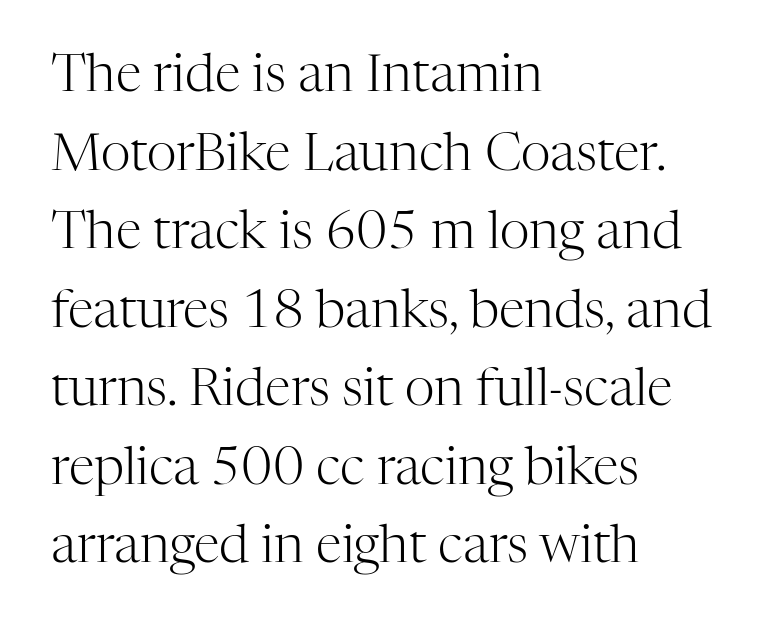
The image shows 52 px light serif type, upright; set left-aligned, normal line spacing (1.51x), normal letter spacing, not underlined; high stroke contrast and a medium x-height.
